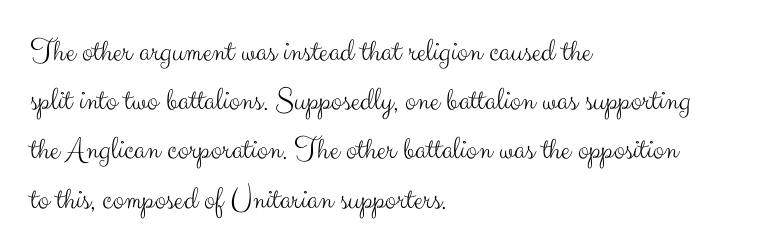
{"serif": "no", "bold": "no", "weight": "light", "width": "normal", "stroke_contrast": "medium", "x_height": "small", "monospaced": "no", "underline": "no", "align": "left", "line_spacing": "normal", "line_spacing_ratio": 1.49, "letter_spacing": "normal", "letter_spacing_em": 0.0, "glyph_px": 33}
